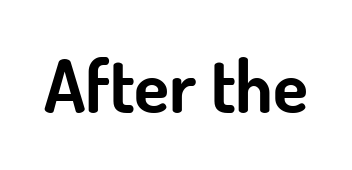
Type style note: lacks serifs. Does the lettering tilt? It doesn't — this is upright. The string is rendered with underlining switched off. Weight check: bold — yes, fully. Note the varied advance widths — an 'i' is clearly narrower than an 'm'.
